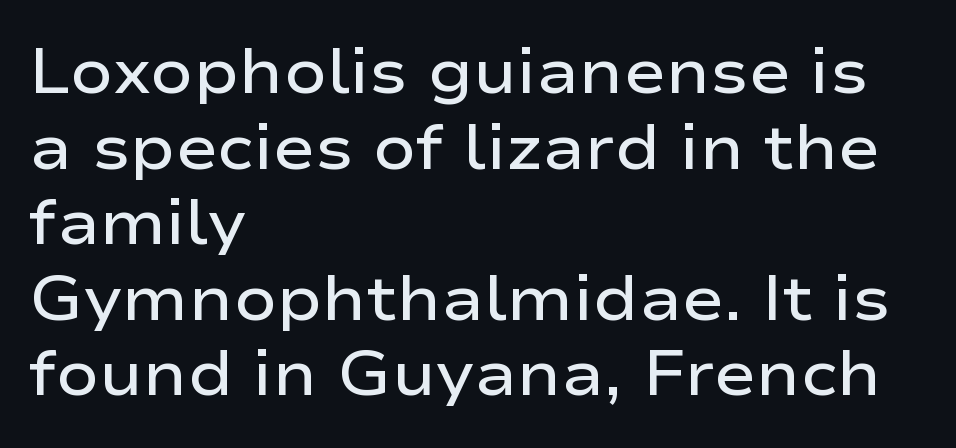
Q: Is the text bold? A: Semi-bold.
Q: Is the text italic (slanted)? A: No, it is upright.
Q: Is the typeface a serif or a sans-serif typeface? A: Sans-serif.
Q: Is the text underlined? A: No.
Q: How is the paragraph aligned? A: Left-aligned.
Q: Is the spacing between letters normal or unusually wide? A: Normal.
Q: Width (condensed, normal, or wide)? A: Wide.
Q: Stroke contrast? A: Low.
Q: x-height? A: Medium.
Q: Monospaced? A: No.
